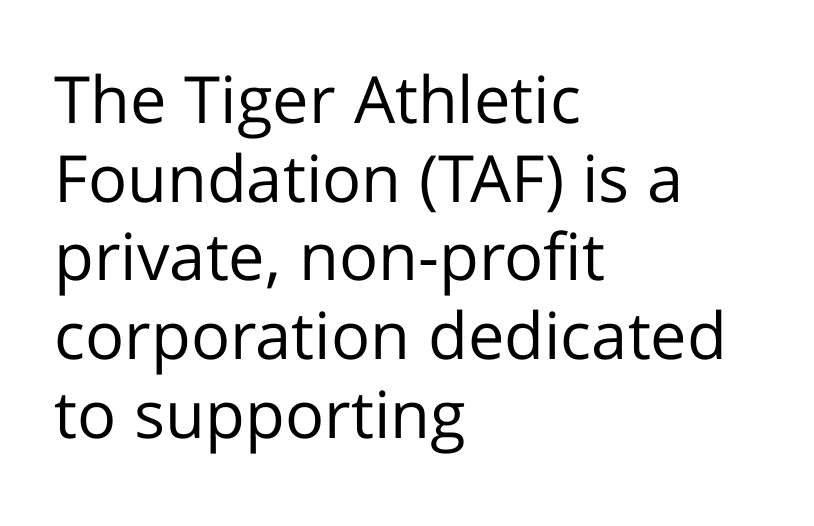
The glyphs in this specimen are sans serif. The font sits on the lighter half of the weight spectrum, regular included. The strip under each line holds only bare page. Characters follow at the spacing the type designer built in. Each letter keeps its own natural width here, so spacing adapts to shape. Alignment: flush left.
